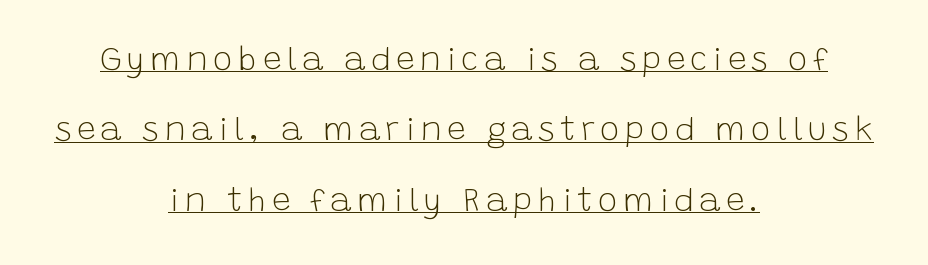
{"serif": "no", "italic": "no", "bold": "no", "weight": "light", "width": "normal", "stroke_contrast": "low", "x_height": "large", "monospaced": "no", "underline": "yes", "align": "center", "line_spacing": "loose", "line_spacing_ratio": 2.13, "glyph_px": 33}
